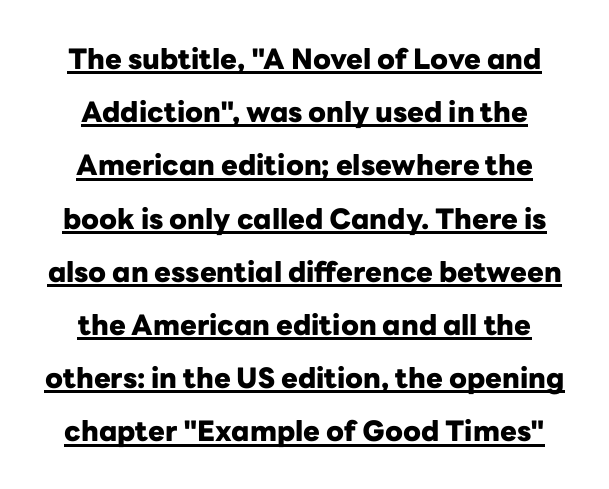
Q: Is the text bold? A: Yes.
Q: Is the text italic (slanted)? A: No, it is upright.
Q: Is the typeface a serif or a sans-serif typeface? A: Sans-serif.
Q: Is the text underlined? A: Yes.
Q: Is the spacing between letters normal or unusually wide? A: Normal.
Q: Is the spacing between lines tight, normal or loose? A: Loose.
Q: Width (condensed, normal, or wide)? A: Normal.
Q: Stroke contrast? A: Low.
Q: x-height? A: Medium.
Q: Monospaced? A: No.
